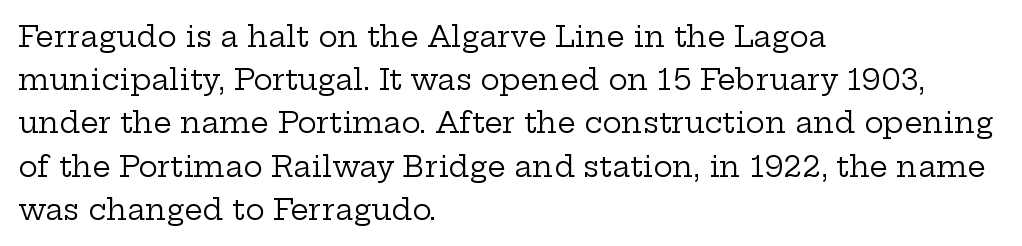
The image shows 29 px regular-weight, wide serif type, upright; set left-aligned, normal line spacing (1.49x), normal letter spacing, not underlined; low stroke contrast and a medium x-height.
